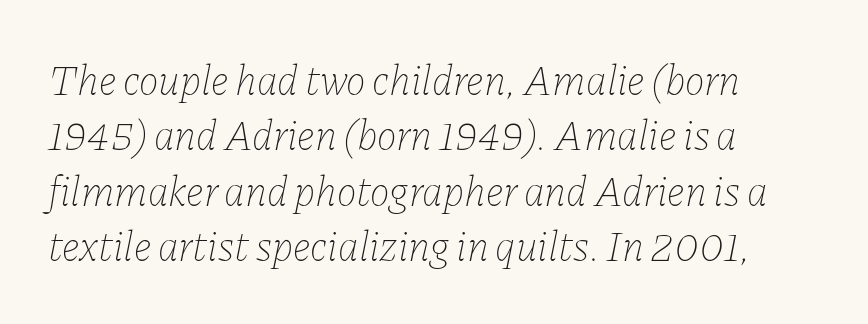
{"italic": "yes", "lean": "right", "slant_degrees": 11, "bold": "no", "weight": "thin", "width": "normal", "stroke_contrast": "low", "x_height": "medium", "monospaced": "no", "underline": "no", "align": "left", "line_spacing": "normal", "line_spacing_ratio": 1.32, "letter_spacing": "normal", "letter_spacing_em": 0.0, "glyph_px": 42}
